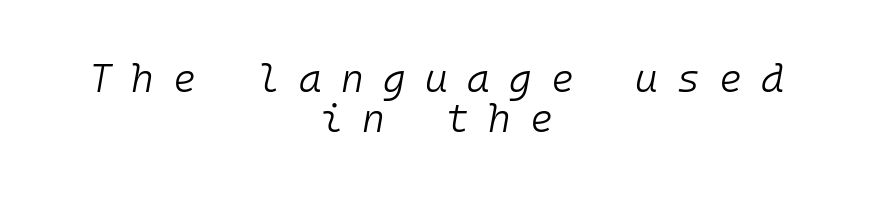
Q: Is the text bold? A: No.
Q: Is the text italic (slanted)? A: Yes, it leans right by about 10 degrees.
Q: Is the text underlined? A: No.
Q: How is the paragraph aligned? A: Centered.
Q: Is the spacing between letters normal or unusually wide? A: Unusually wide.
Q: Is the spacing between lines tight, normal or loose? A: Tight.
Q: Width (condensed, normal, or wide)? A: Normal.
Q: Stroke contrast? A: Low.
Q: x-height? A: Medium.
Q: Monospaced? A: Yes.
